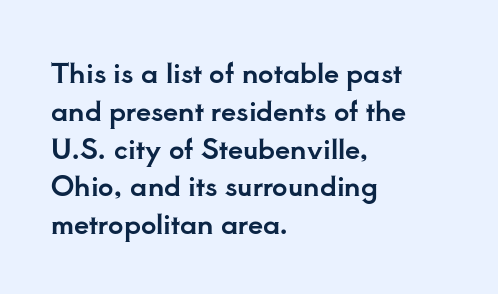
The ragged edge is on the right, which tells us the setting is flush left. Underline: absent. Does the leading feel generous? No, just average. The type is set solid horizontally, with unmodified tracking.
